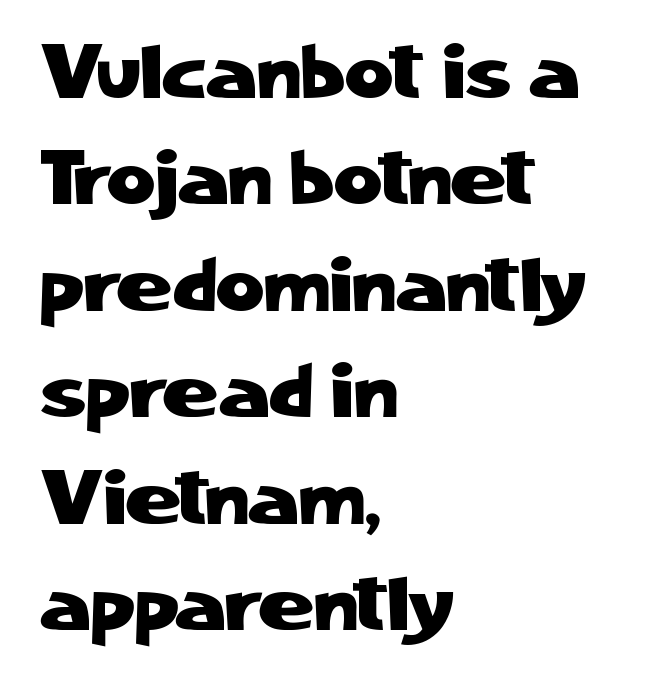
When letters stand straight like this, we call the style roman or upright. Only glyphs here, with clear space below each row. The lines in this sample share a left origin and differ only in where they stop. Is this a sans? Yes — the strokes have no serifs.
